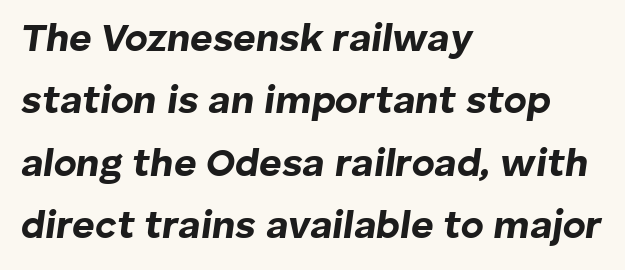
{"italic": "yes", "lean": "right", "slant_degrees": 8, "bold": "yes", "weight": "bold", "width": "normal", "stroke_contrast": "low", "x_height": "medium", "monospaced": "no", "underline": "no", "align": "left", "line_spacing": "normal", "line_spacing_ratio": 1.6, "letter_spacing": "normal", "letter_spacing_em": 0.0, "glyph_px": 39}
